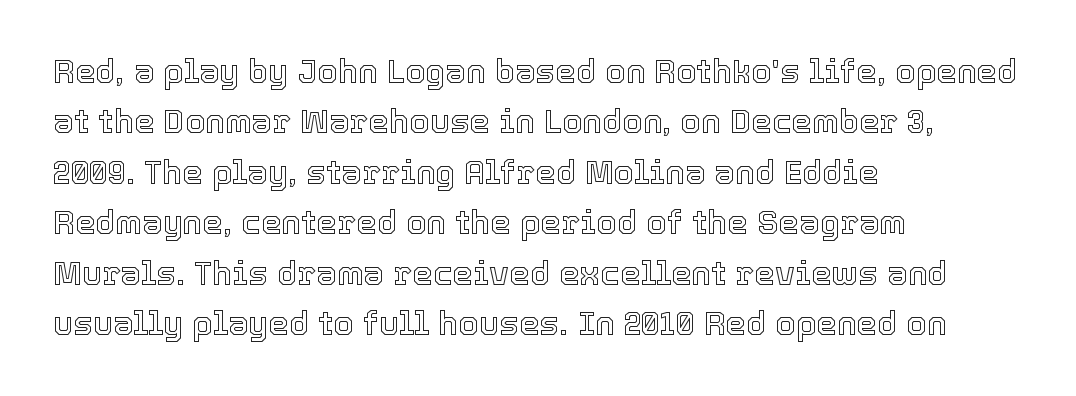
The image shows 33 px text type, upright; set left-aligned, normal line spacing (1.53x), normal letter spacing, not underlined; a medium x-height.
